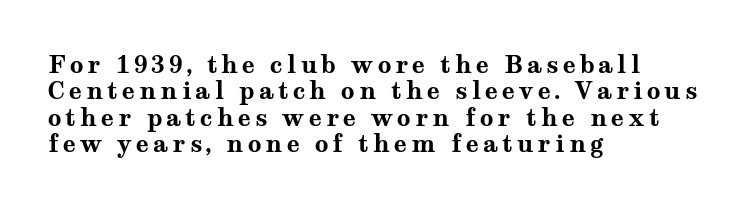
The image shows 24 px bold type, upright; set left-aligned, tight line spacing (1.1x), not underlined.
